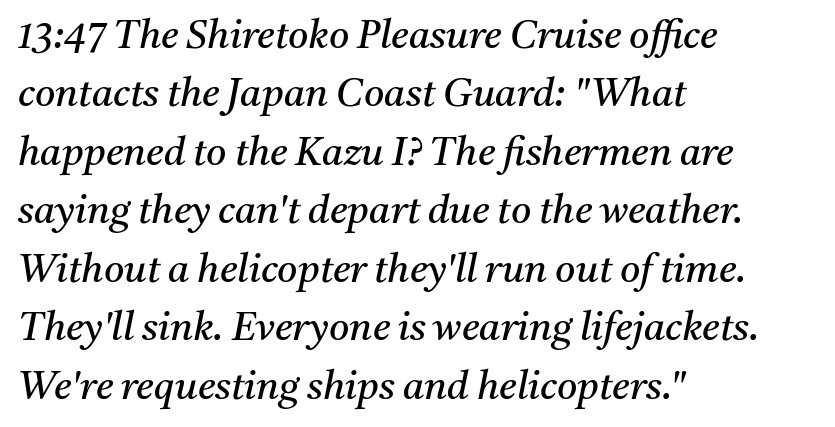
Q: Is the text bold? A: No.
Q: Is the text italic (slanted)? A: Yes, it leans right by about 11 degrees.
Q: Is the typeface a serif or a sans-serif typeface? A: Serif.
Q: Is the text underlined? A: No.
Q: How is the paragraph aligned? A: Left-aligned.
Q: Is the spacing between letters normal or unusually wide? A: Normal.
Q: Is the spacing between lines tight, normal or loose? A: Normal.
Q: Width (condensed, normal, or wide)? A: Normal.
Q: Stroke contrast? A: Medium.
Q: x-height? A: Medium.
Q: Monospaced? A: No.
